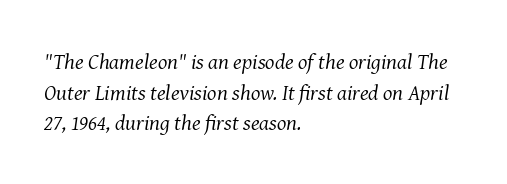
The image shows 22 px text type, italic (leaning right); set left-aligned, normal line spacing (1.39x), normal letter spacing, not underlined.
